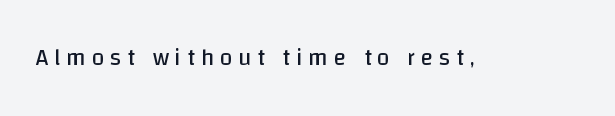
Q: Is the text bold? A: No.
Q: Is the text italic (slanted)? A: No, it is upright.
Q: Is the text underlined? A: No.
Q: Is the spacing between letters normal or unusually wide? A: Unusually wide.
